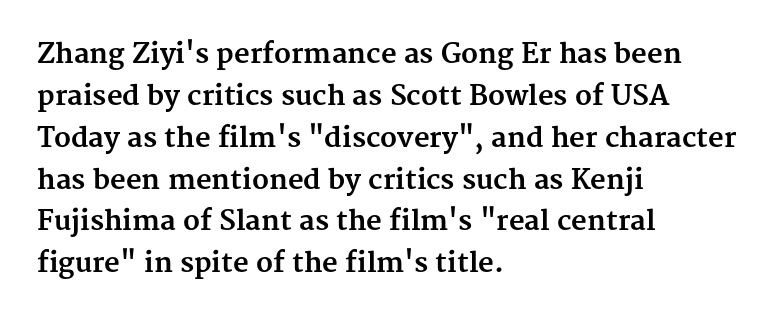
Q: Is the text bold? A: Yes.
Q: Is the text italic (slanted)? A: No, it is upright.
Q: Is the text underlined? A: No.
Q: How is the paragraph aligned? A: Left-aligned.
Q: Is the spacing between letters normal or unusually wide? A: Normal.
Q: Is the spacing between lines tight, normal or loose? A: Normal.
